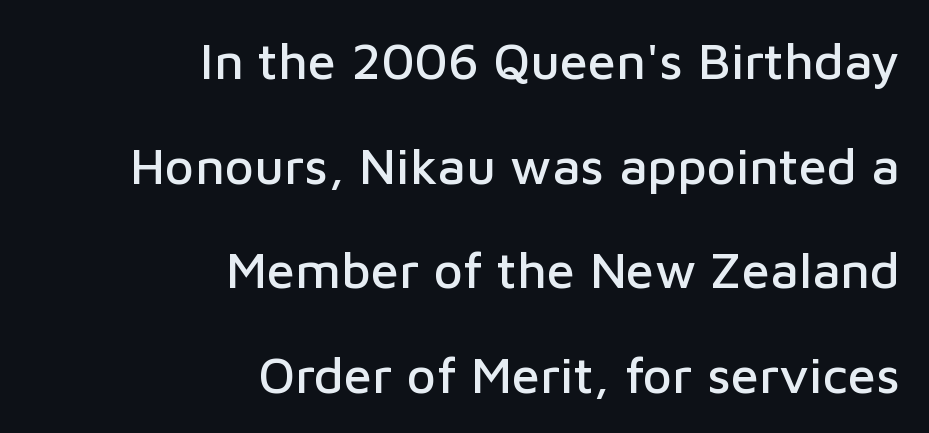
The words here are not underlined. The paragraph shown leans on its right margin. Between one letter and the next there's only the usual sliver of space. Rows of type keep a wide berth in the vertical direction. Stroke terminals: plain, sans-serif.
